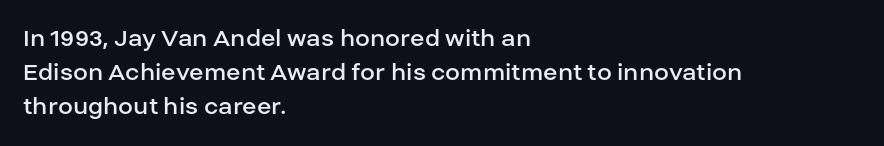
Vertically, the passage feels balanced, rows spaced as you'd expect. The strip under each line holds only bare page. Weight: in the light-to-regular range. Glyph-to-glyph distance matches everyday printed text.
